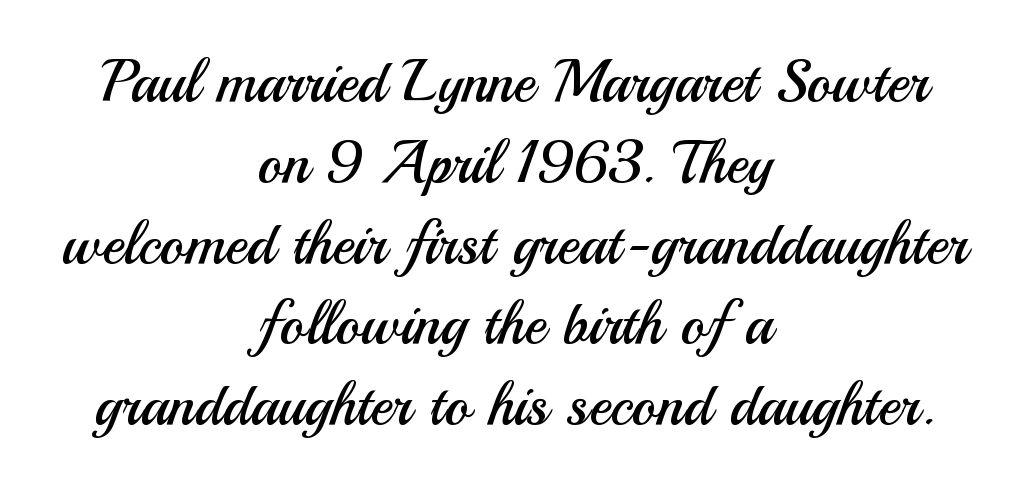
The image shows 59 px regular-weight sans-serif type; set centered, normal line spacing (1.37x), normal letter spacing, not underlined; medium stroke contrast and a small x-height.
